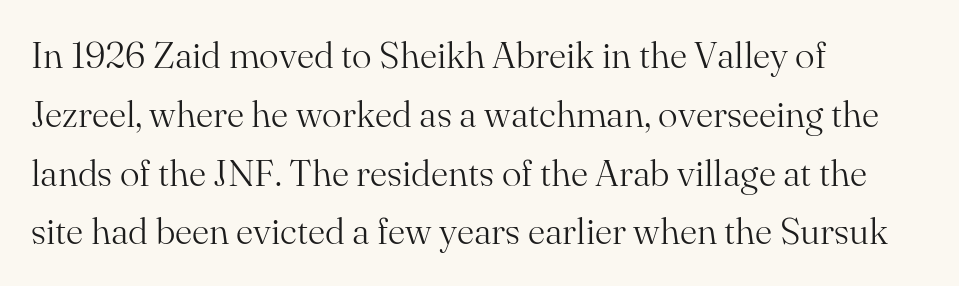
Q: Is the text bold? A: No.
Q: Is the text italic (slanted)? A: No, it is upright.
Q: Is the typeface a serif or a sans-serif typeface? A: Serif.
Q: Is the text underlined? A: No.
Q: How is the paragraph aligned? A: Left-aligned.
Q: Is the spacing between letters normal or unusually wide? A: Normal.
Q: Is the spacing between lines tight, normal or loose? A: Normal.
Q: Width (condensed, normal, or wide)? A: Normal.
Q: Stroke contrast? A: Medium.
Q: x-height? A: Small.
Q: Monospaced? A: No.
